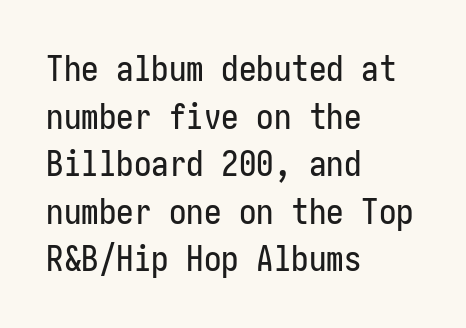
{"serif": "no", "italic": "no", "width": "condensed", "stroke_contrast": "low", "x_height": "medium", "underline": "no", "align": "left", "line_spacing": "normal", "line_spacing_ratio": 1.36, "letter_spacing": "normal", "letter_spacing_em": 0.0, "glyph_px": 35}
